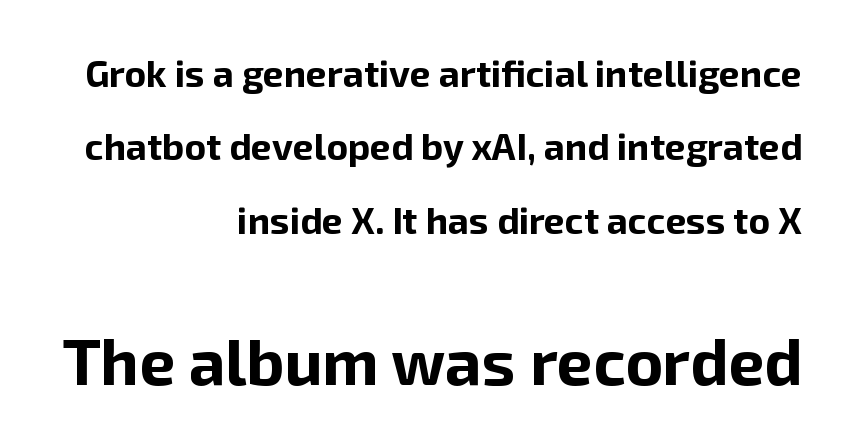
The image shows 64 px bold sans-serif type, upright; set right-aligned, loose line spacing (1.98x), normal letter spacing, not underlined; the second (bottom) block is 1.73x larger; low stroke contrast and a medium x-height.
